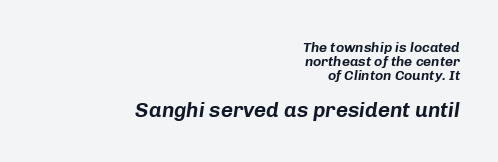
What's the leading like? Squeezed, with rows nearly overlapping. Is the lower block the larger one? Yes — the lower block carries the bigger type. Tracking here is standard; glyphs follow each other at the usual distance. Would a proofreader flag this as italicized? Yes. Rule under the text: the space is simply empty. Alignment: flush right.
